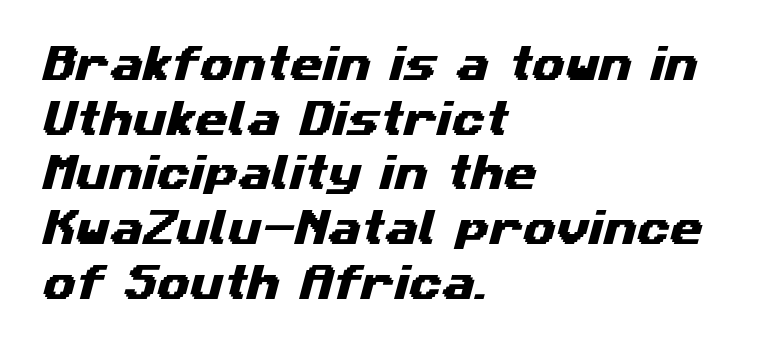
{"serif": "no", "width": "wide", "stroke_contrast": "medium", "x_height": "medium", "monospaced": "no", "underline": "no", "align": "left", "line_spacing": "normal", "line_spacing_ratio": 1.44, "letter_spacing": "normal", "letter_spacing_em": 0.0, "glyph_px": 38}
